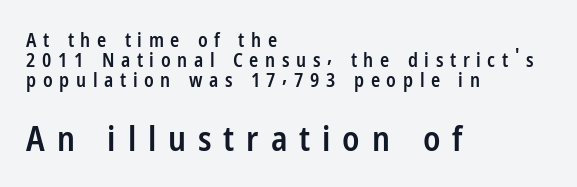
In CSS terms this would be text-align: left. Words float on clear page, feet unadorned. These lines are composed in type without serifs. Firm but not heavy-handed strokes: this text is semibold. Display-style spreading of the glyphs; the letterfit is very open. Posture: straight, roman, zero tilt.
